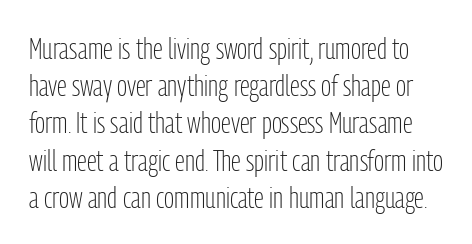
The image shows 30 px light, condensed sans-serif type, upright; set line spacing 1.24x, normal letter spacing, not underlined; low stroke contrast and a medium x-height.
